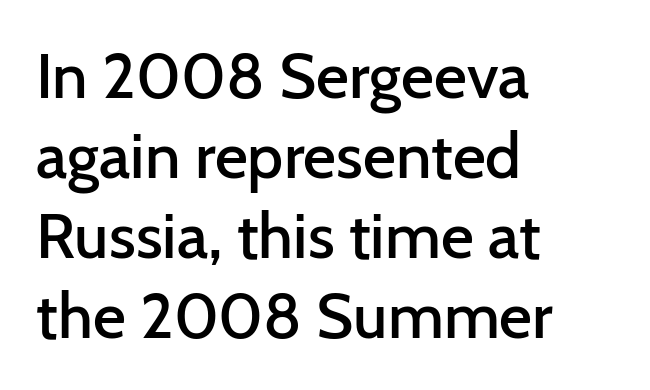
Q: Is the text bold? A: Semi-bold.
Q: Is the text italic (slanted)? A: No, it is upright.
Q: Is the typeface a serif or a sans-serif typeface? A: Sans-serif.
Q: Is the text underlined? A: No.
Q: How is the paragraph aligned? A: Left-aligned.
Q: Is the spacing between letters normal or unusually wide? A: Normal.
Q: Is the spacing between lines tight, normal or loose? A: Normal.
Q: Width (condensed, normal, or wide)? A: Normal.
Q: Stroke contrast? A: Low.
Q: x-height? A: Medium.
Q: Monospaced? A: No.
